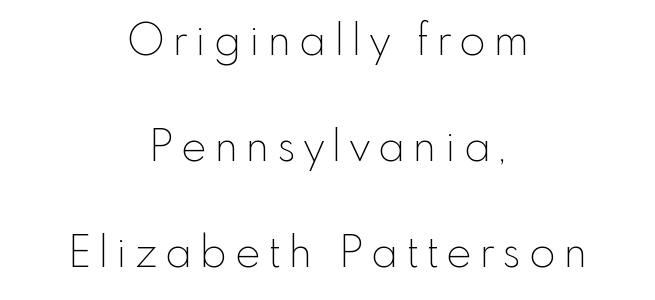
{"serif": "no", "italic": "no", "bold": "no", "weight": "thin", "width": "normal", "x_height": "small", "monospaced": "no", "underline": "no", "align": "center", "line_spacing": "loose", "line_spacing_ratio": 2.47, "glyph_px": 43}
